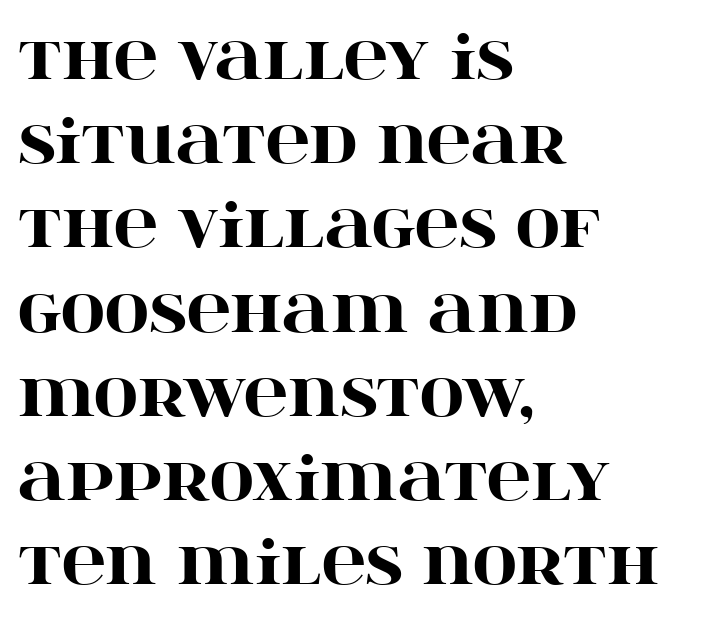
The face used here has the dense, thick strokes of a bold. This is roman type, the default non-slanted kind. Caption: multi-line text, flush left, ragged right. Reading down the column, the eye jumps a familiar distance to each next line. To sum up the face: it has serifs.
